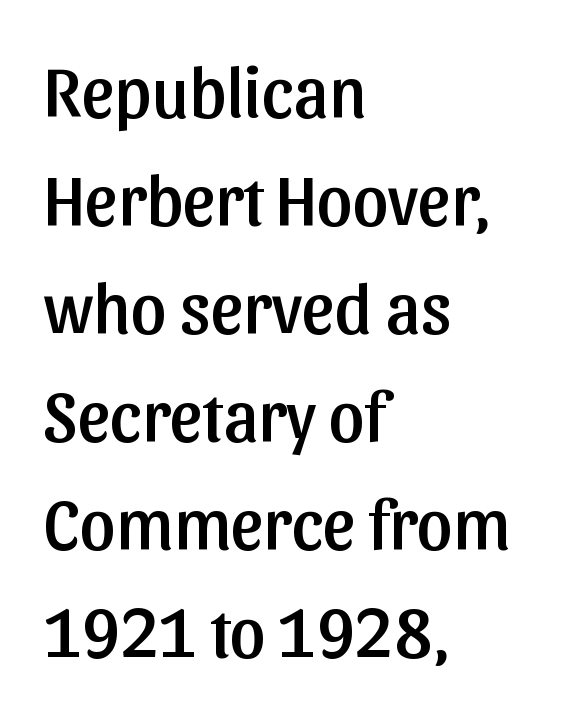
Ascenders rise straight up at ninety degrees. The baseline area is clear. The lines sit at an ordinary, default distance from one another. Proportional: the letters do not fall into vertical columns. Examine the stroke ends and you'll find no serifs. Short and long lines alike share a common starting point at left.
